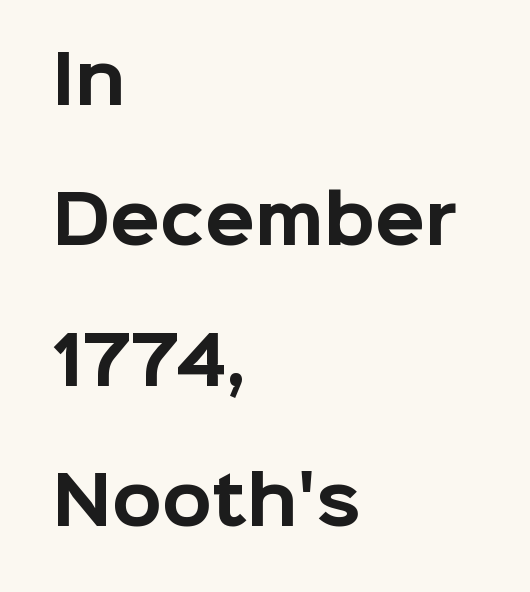
Q: Is the text bold? A: Yes.
Q: Is the text italic (slanted)? A: No, it is upright.
Q: Is the typeface a serif or a sans-serif typeface? A: Sans-serif.
Q: Is the text underlined? A: No.
Q: How is the paragraph aligned? A: Left-aligned.
Q: Is the spacing between letters normal or unusually wide? A: Normal.
Q: Is the spacing between lines tight, normal or loose? A: Loose.
Q: Width (condensed, normal, or wide)? A: Normal.
Q: Stroke contrast? A: Low.
Q: x-height? A: Medium.
Q: Monospaced? A: No.
